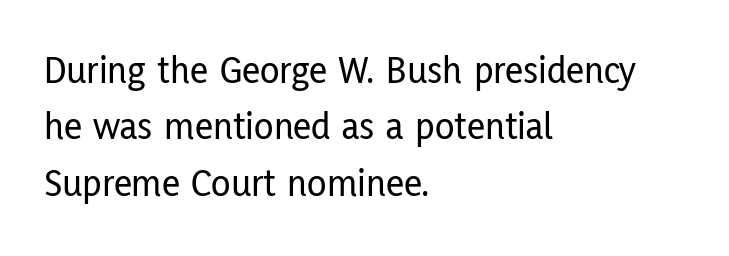
{"serif": "no", "italic": "no", "width": "condensed", "stroke_contrast": "low", "x_height": "medium", "monospaced": "no", "underline": "no", "align": "left", "line_spacing": "normal", "line_spacing_ratio": 1.41, "letter_spacing": "normal", "letter_spacing_em": 0.0, "glyph_px": 40}
